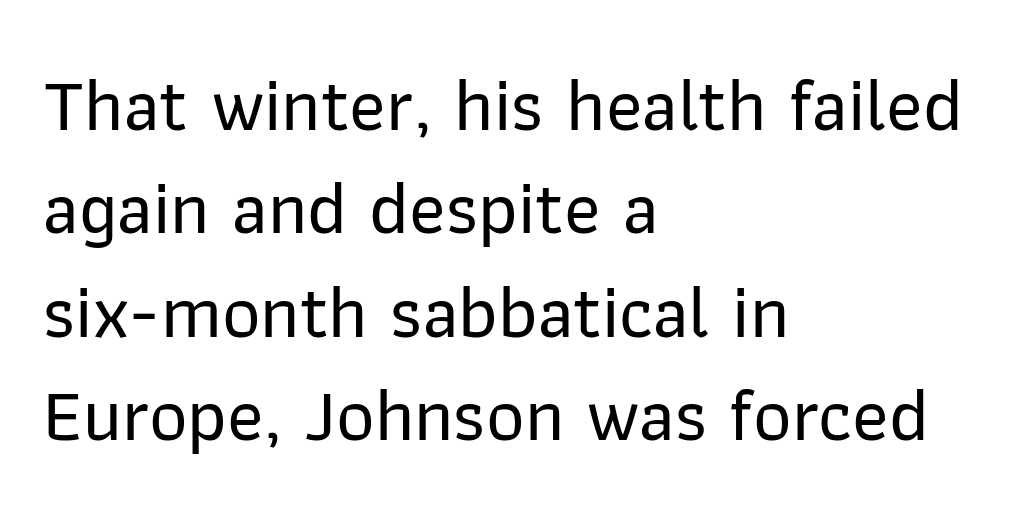
In terms of posture, this sample is upright. Any mark beneath the type? The region is blank. The font family rendered here belongs to the sans-serif group. A typesetter would call this leading conventional body-copy spacing. The rendering uses natural spacing where letterforms have individual widths.
